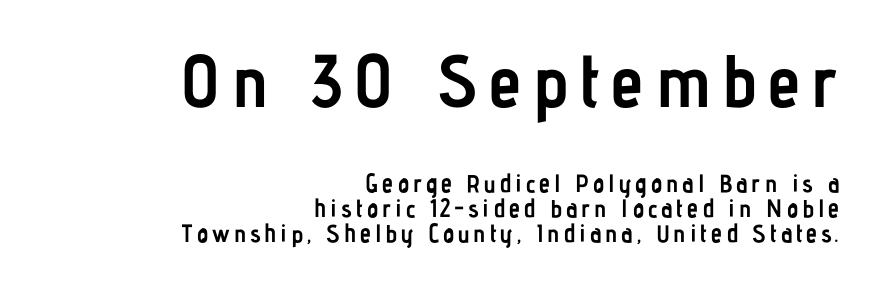
Q: Is the text bold? A: Yes.
Q: Is the text italic (slanted)? A: No, it is upright.
Q: Is the typeface a serif or a sans-serif typeface? A: Sans-serif.
Q: Is the text underlined? A: No.
Q: How is the paragraph aligned? A: Right-aligned.
Q: Is the spacing between lines tight, normal or loose? A: Tight.
Q: Which block of text is set in a larger size, the first (top) or the second (bottom)? A: The first (top) one.
Q: Width (condensed, normal, or wide)? A: Condensed.
Q: Stroke contrast? A: Low.
Q: x-height? A: Medium.
Q: Monospaced? A: No.
